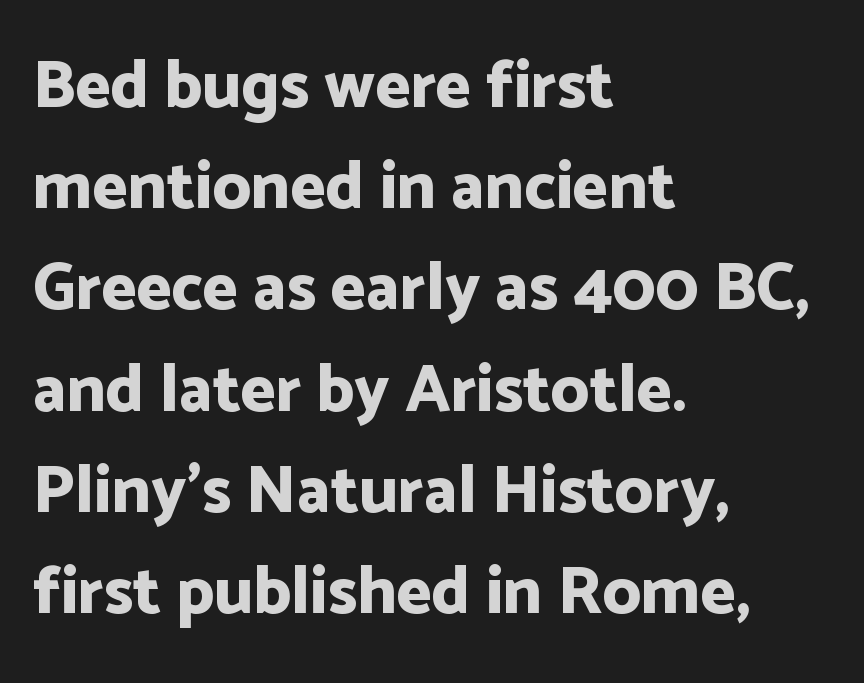
Quick note: interline space is typical. The glyphs in this specimen are sans serif. Is this a fixed-width face? No — the glyphs have proportional, varying widths. Heavy-handed strokes throughout: this text is bold. The passage is arranged the way most books set body copy — flush left.
